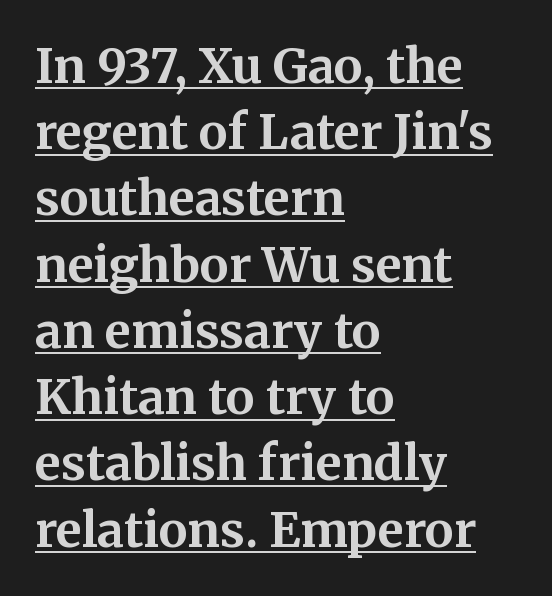
The passage shown has conventional tracking throughout. Its strokes are broad and dark, the hallmark of bold type. These lines are composed in type with serifs. Characters remain perfectly vertical along every line. Spacing verdict: proportional, widths tailored to each character.
